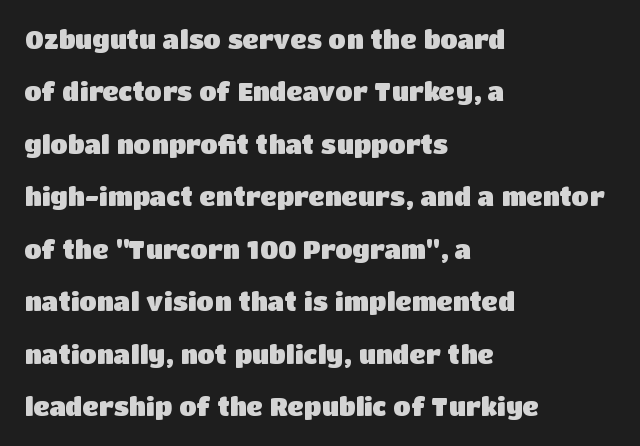
Q: Is the text bold? A: Yes.
Q: Is the text italic (slanted)? A: No, it is upright.
Q: Is the text underlined? A: No.
Q: How is the paragraph aligned? A: Left-aligned.
Q: Is the spacing between letters normal or unusually wide? A: Normal.
Q: Is the spacing between lines tight, normal or loose? A: Loose.
